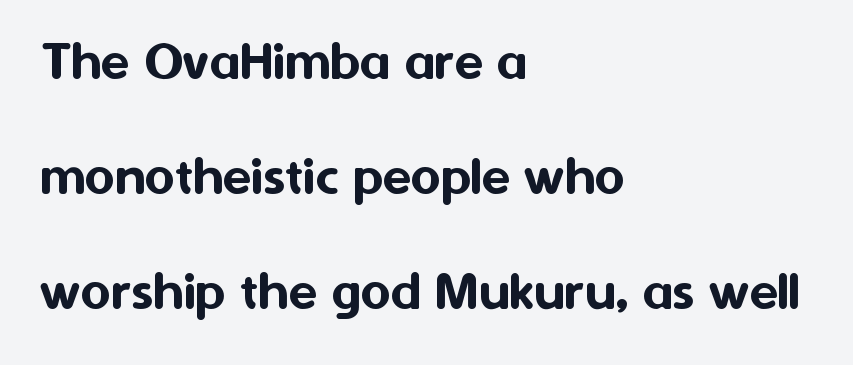
{"serif": "no", "italic": "no", "width": "normal", "stroke_contrast": "medium", "x_height": "medium", "monospaced": "no", "underline": "no", "align": "left", "line_spacing": "loose", "line_spacing_ratio": 1.98, "letter_spacing": "normal", "letter_spacing_em": 0.0, "glyph_px": 58}
